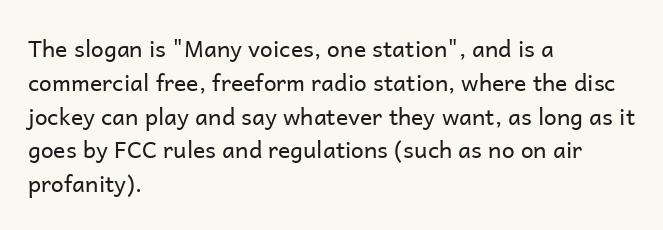
{"italic": "no", "bold": "no", "underline": "no", "align": "left", "line_spacing": "normal", "line_spacing_ratio": 1.47, "letter_spacing": "normal", "letter_spacing_em": 0.0, "glyph_px": 23}
